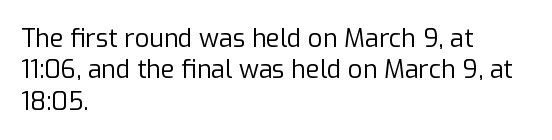
No letter is thick-stroked: the sample isn't bold. This is roman type, the default non-slanted kind. One glance says typical: line gaps are just what's usual. Plain, unruled lines of type. This sample is left-justified, so line endings fall wherever the words run out.
